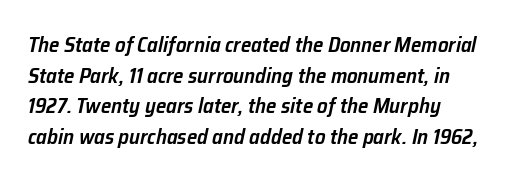
The image shows 21 px text type, italic (leaning right); set normal line spacing (1.46x), normal letter spacing, not underlined.
